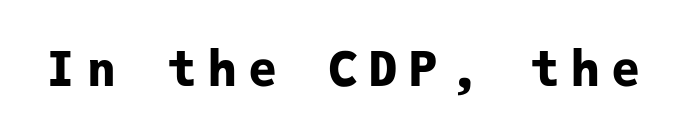
Q: Is the text bold? A: Yes.
Q: Is the text italic (slanted)? A: No, it is upright.
Q: Is the typeface a serif or a sans-serif typeface? A: Sans-serif.
Q: Is the text underlined? A: No.
Q: Is the spacing between letters normal or unusually wide? A: Unusually wide.
Q: Width (condensed, normal, or wide)? A: Normal.
Q: Stroke contrast? A: Low.
Q: x-height? A: Medium.
Q: Monospaced? A: Yes.
